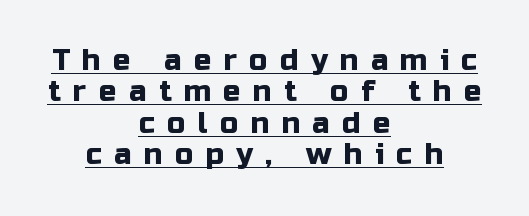
The rendering inserts visible extra space after every character. Nope, not italic — everything's standing straight. Do the characters align in a grid? No, the font is proportional. The designer dialed line spacing down below the default.
